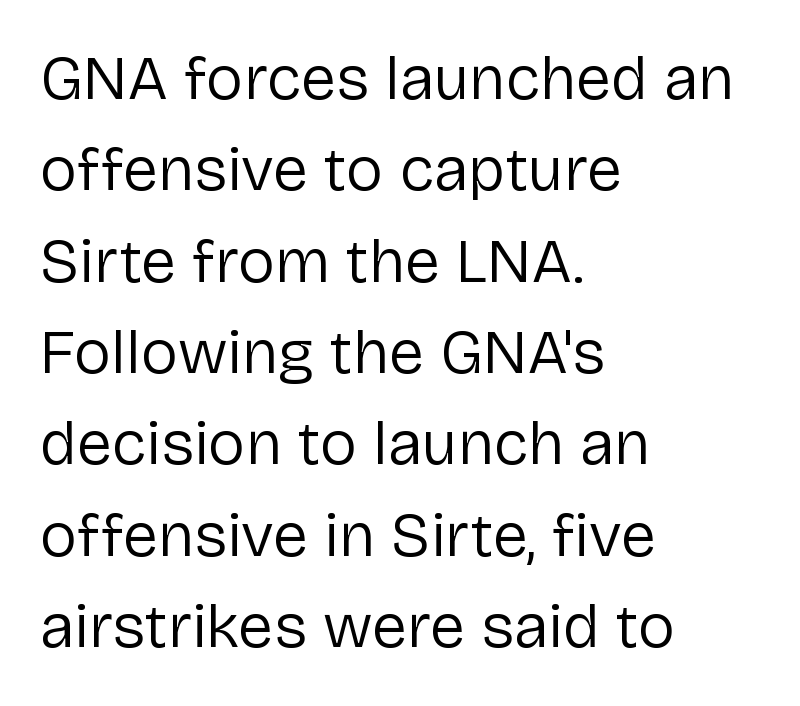
{"serif": "no", "italic": "no", "bold": "no", "weight": "regular", "width": "normal", "stroke_contrast": "low", "x_height": "medium", "monospaced": "no", "underline": "no", "align": "left", "line_spacing": "normal", "line_spacing_ratio": 1.45, "letter_spacing": "normal", "letter_spacing_em": 0.0, "glyph_px": 63}
